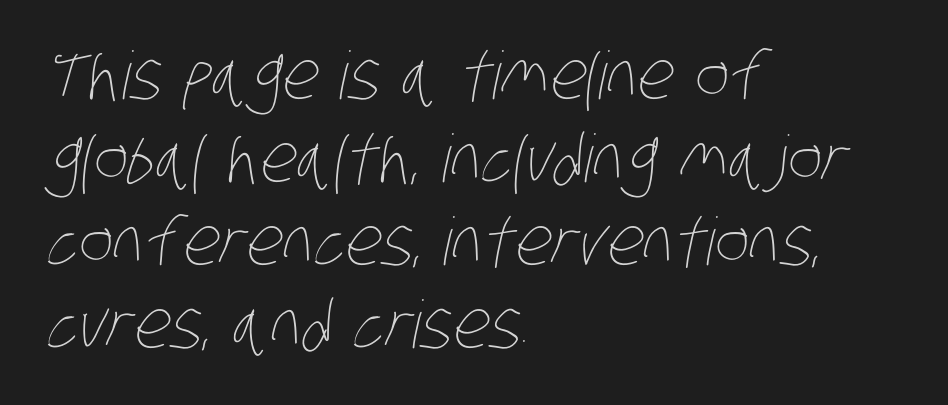
The image shows 66 px thin, condensed type; set left-aligned, normal line spacing (1.26x), normal letter spacing, not underlined; low stroke contrast and a large x-height.
